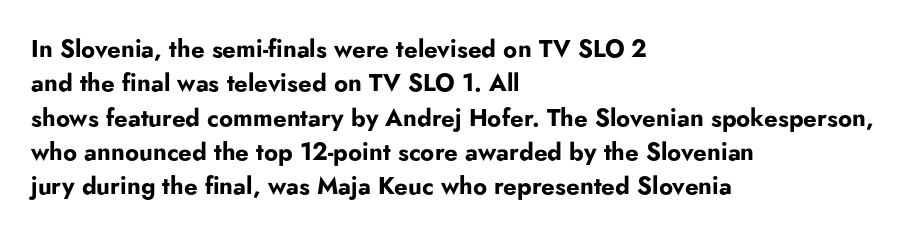
The passage shown is emphatically bold. The space directly below the letters is spotless. Italic? Not at all — the glyphs are vertical. The block of text has a typical density, with ordinary space between rows.
